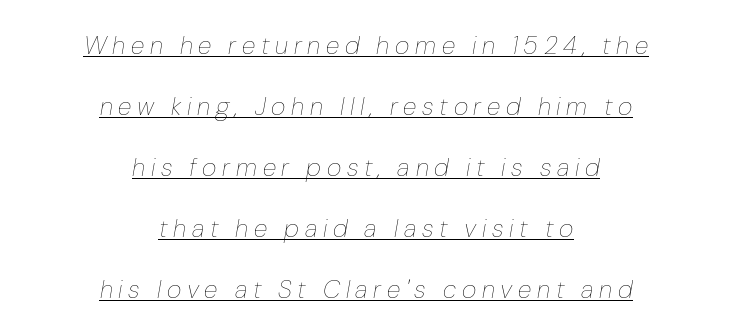
{"italic": "yes", "lean": "right", "slant_degrees": 10, "bold": "no", "underline": "yes", "align": "center", "line_spacing": "loose", "line_spacing_ratio": 2.44, "letter_spacing": "wide", "letter_spacing_em": 0.23, "glyph_px": 25}
